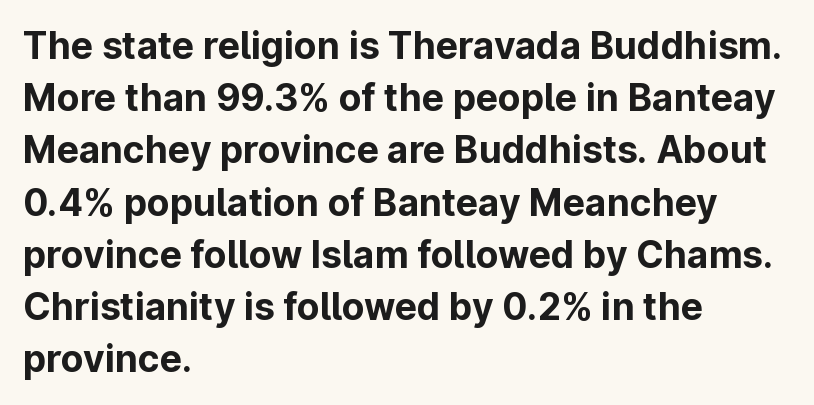
Q: Is the text bold? A: Yes.
Q: Is the text italic (slanted)? A: No, it is upright.
Q: Is the typeface a serif or a sans-serif typeface? A: Sans-serif.
Q: Is the text underlined? A: No.
Q: How is the paragraph aligned? A: Left-aligned.
Q: Is the spacing between letters normal or unusually wide? A: Normal.
Q: Is the spacing between lines tight, normal or loose? A: Normal.
Q: Width (condensed, normal, or wide)? A: Normal.
Q: Stroke contrast? A: Low.
Q: x-height? A: Medium.
Q: Monospaced? A: No.
